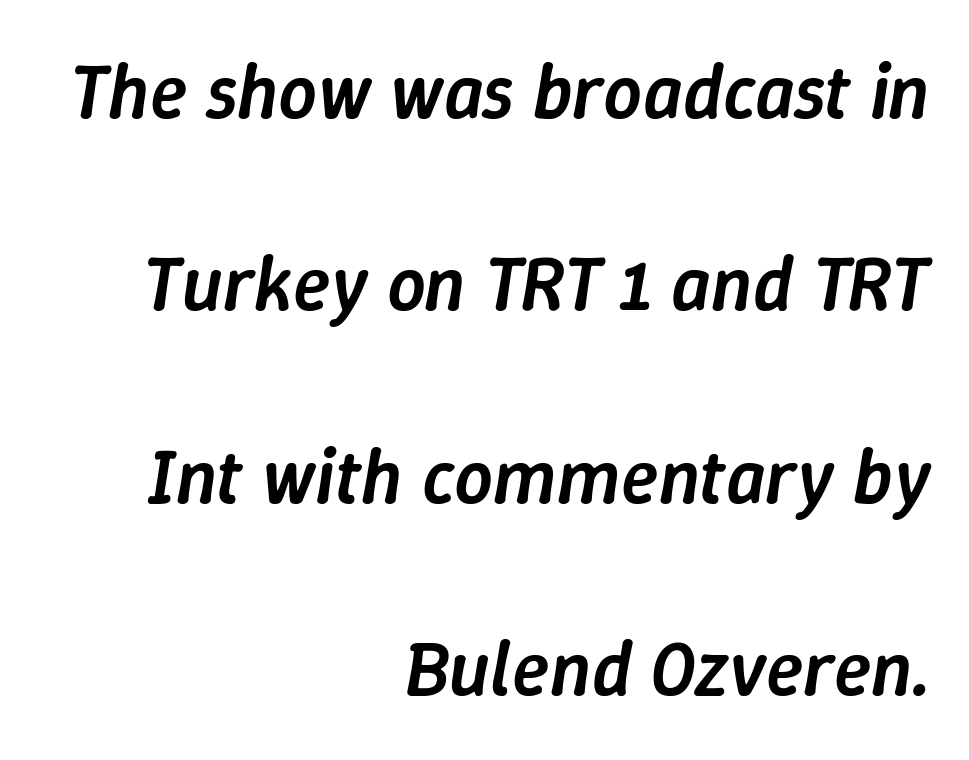
As a designer I'd log this as weight 600, semibold. Is this a fixed-width face? No — the glyphs have proportional, varying widths. Designer's note — italics engaged. The gaps between neighbouring characters are ordinary and unremarkable. Underlining? Definitely not there. Right-aligned paragraph, ragged on the left.
